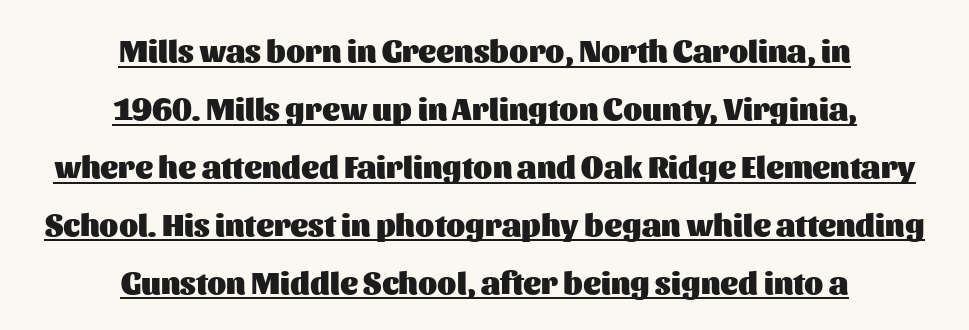
{"serif": "no", "italic": "no", "bold": "yes", "weight": "heavy", "width": "normal", "stroke_contrast": "medium", "x_height": "medium", "monospaced": "no", "underline": "yes", "align": "center", "line_spacing_ratio": 1.87, "letter_spacing": "normal", "letter_spacing_em": 0.0, "glyph_px": 31}
